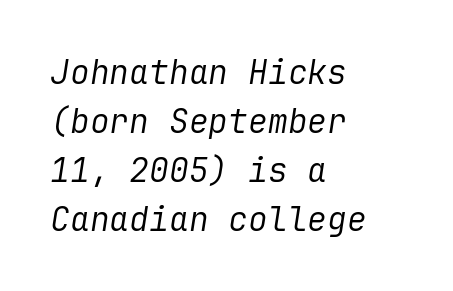
The whole block is typeset with a tilt. Vertical spacing — default. A quiet, ordinary-to-light weight characterises the typeface. Compared with typical body copy, the letter spacing here is the same. The glyphs are unaccompanied by any horizontal stroke below them.
